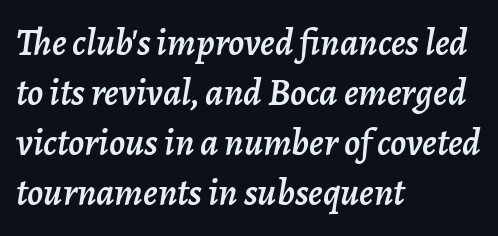
{"italic": "yes", "lean": "right", "slant_degrees": 7, "width": "normal", "stroke_contrast": "low", "x_height": "medium", "monospaced": "no", "underline": "no", "align": "left", "line_spacing": "normal", "line_spacing_ratio": 1.32, "letter_spacing": "normal", "letter_spacing_em": 0.0, "glyph_px": 38}
